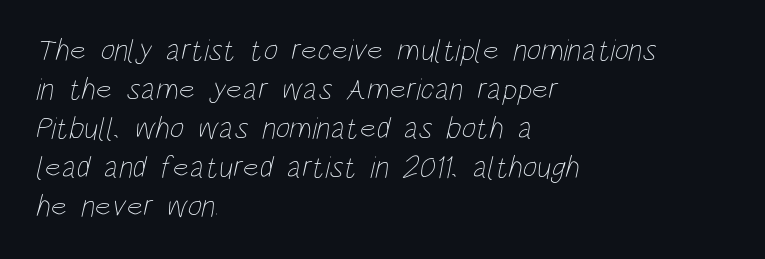
The image shows 31 px thin, condensed type; set left-aligned, normal line spacing (1.26x), normal letter spacing, not underlined; low stroke contrast and a large x-height.
